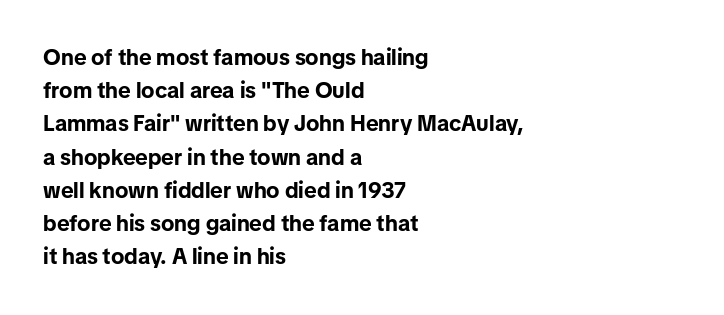
{"italic": "no", "bold": "yes", "underline": "no", "align": "left", "line_spacing": "normal", "line_spacing_ratio": 1.51, "letter_spacing": "normal", "letter_spacing_em": 0.0, "glyph_px": 22}
